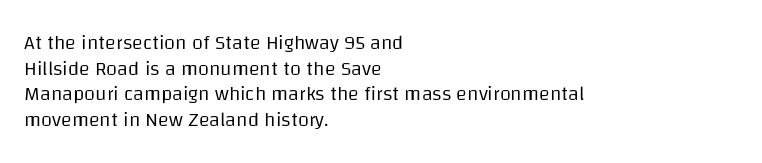
The weight would be labelled regular, book, light, or lighter still. Tall strokes in this sample are plumb rather than angled. These lines stack with their left ends in a neat column. Unmarked baselines from the first word to the last. Regular leading. A typesetter would call this zero additional tracking.
